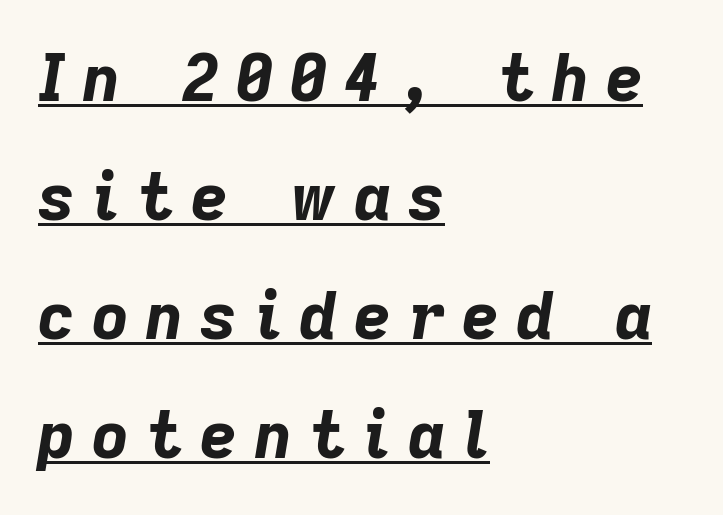
The lines are quadded left. Note the varied advance widths — an 'i' is clearly narrower than an 'm'. Typographic density is high because the face is bold. Glyph-to-glyph distance is far greater than everyday printed text.
